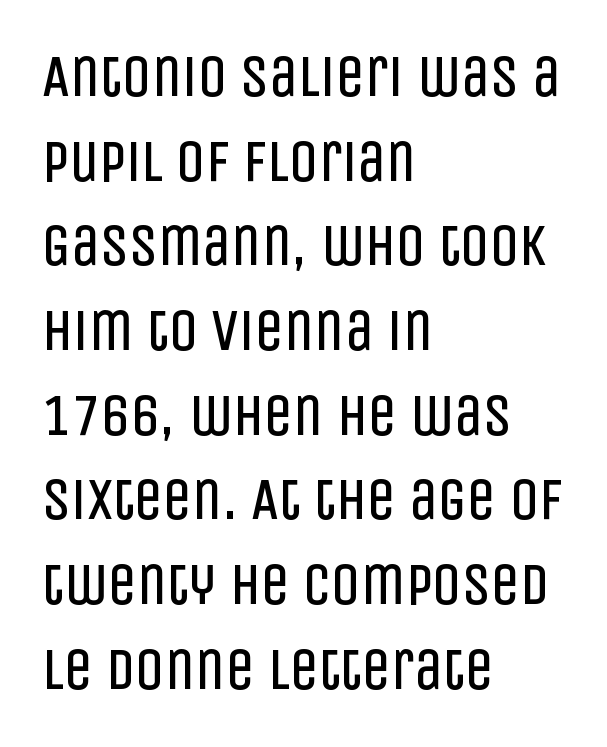
Q: Is the text bold? A: No.
Q: Is the text italic (slanted)? A: No, it is upright.
Q: Is the typeface a serif or a sans-serif typeface? A: Sans-serif.
Q: Is the text underlined? A: No.
Q: How is the paragraph aligned? A: Left-aligned.
Q: Is the spacing between letters normal or unusually wide? A: Normal.
Q: Is the spacing between lines tight, normal or loose? A: Normal.
Q: Width (condensed, normal, or wide)? A: Condensed.
Q: Stroke contrast? A: Low.
Q: x-height? A: Large.
Q: Monospaced? A: No.
